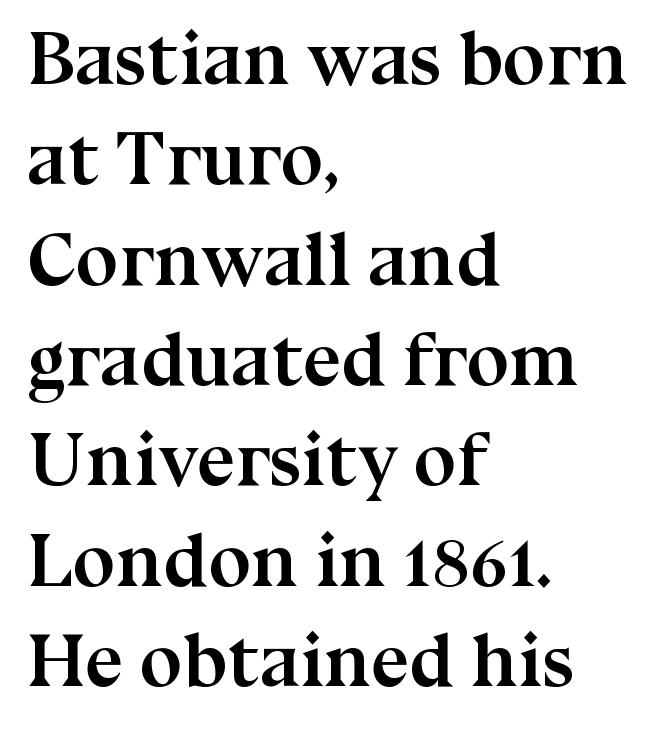
{"serif": "yes", "italic": "no", "bold": "yes", "weight": "semibold", "width": "normal", "stroke_contrast": "medium", "x_height": "medium", "monospaced": "no", "underline": "no", "align": "left", "line_spacing": "normal", "line_spacing_ratio": 1.32, "letter_spacing": "normal", "letter_spacing_em": 0.0, "glyph_px": 76}
